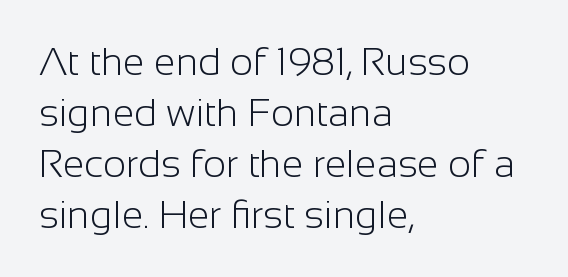
These glyphs show unthickened strokes, regular width or finer. The typesetter chose a ragged-right arrangement here. Here the designer chose a conventional face with non-uniform glyph widths. The space beneath each line is pristine and unruled.
